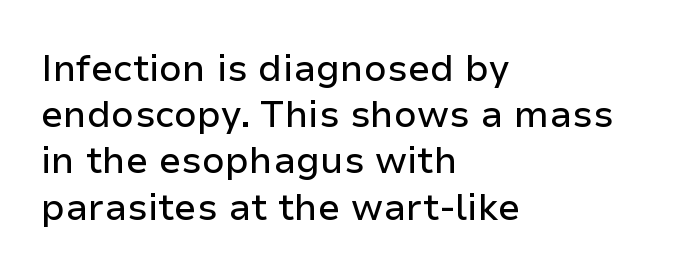
Q: Is the text italic (slanted)? A: No, it is upright.
Q: Is the typeface a serif or a sans-serif typeface? A: Sans-serif.
Q: Is the text underlined? A: No.
Q: How is the paragraph aligned? A: Left-aligned.
Q: Is the spacing between letters normal or unusually wide? A: Normal.
Q: Is the spacing between lines tight, normal or loose? A: Normal.
Q: Width (condensed, normal, or wide)? A: Normal.
Q: Stroke contrast? A: Low.
Q: x-height? A: Medium.
Q: Monospaced? A: No.
